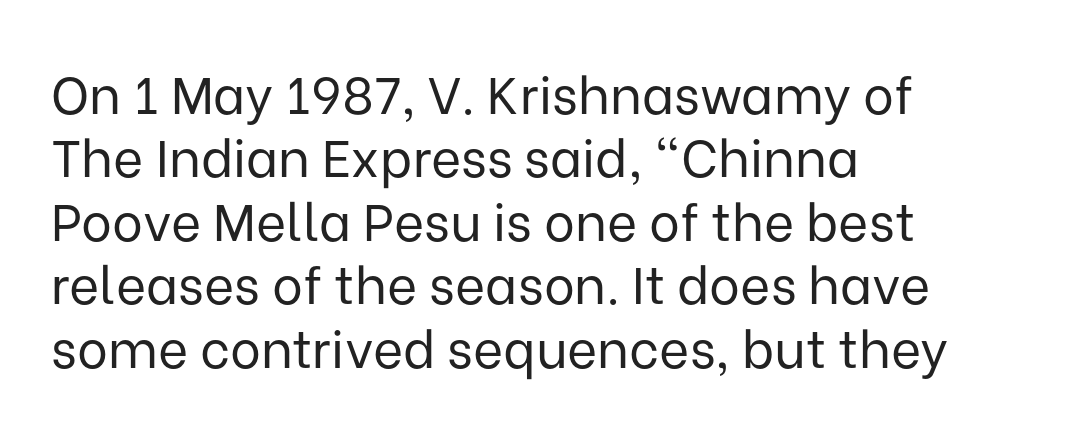
The image shows 52 px regular-weight sans-serif type, upright; set left-aligned, line spacing 1.22x, normal letter spacing, not underlined; low stroke contrast and a medium x-height.
